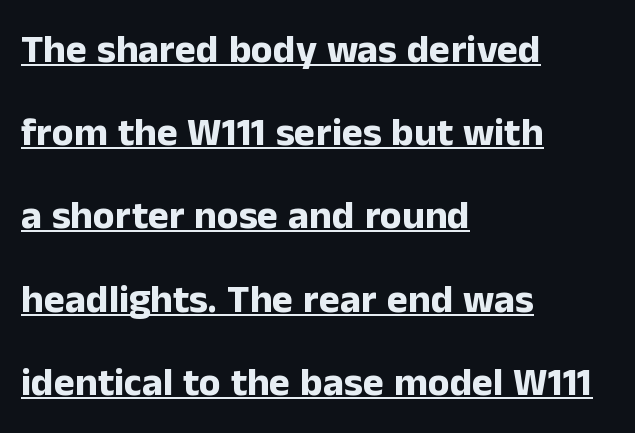
{"serif": "no", "italic": "no", "bold": "yes", "weight": "bold", "width": "normal", "stroke_contrast": "low", "x_height": "medium", "monospaced": "no", "underline": "yes", "align": "left", "line_spacing": "loose", "line_spacing_ratio": 2.08, "letter_spacing": "normal", "letter_spacing_em": 0.0, "glyph_px": 40}
